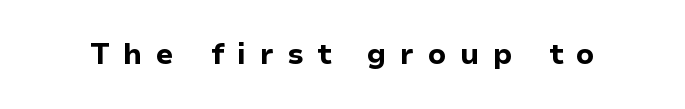
Q: Is the text bold? A: Yes.
Q: Is the text italic (slanted)? A: No, it is upright.
Q: Is the typeface a serif or a sans-serif typeface? A: Sans-serif.
Q: Is the text underlined? A: No.
Q: Is the spacing between letters normal or unusually wide? A: Unusually wide.
Q: Width (condensed, normal, or wide)? A: Normal.
Q: Stroke contrast? A: Low.
Q: x-height? A: Medium.
Q: Monospaced? A: No.
